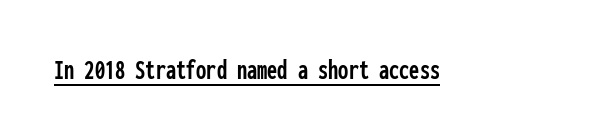
The image shows 29 px condensed sans-serif type, upright, monospaced; set normal letter spacing, underlined; low stroke contrast and a medium x-height.
